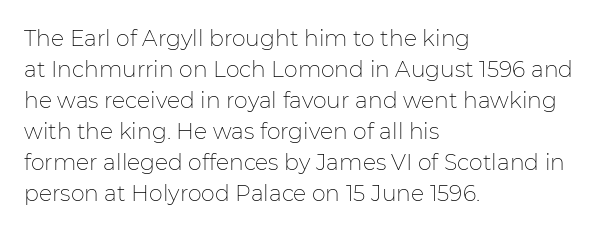
The image shows 22 px text type, upright; set left-aligned, normal line spacing (1.41x), normal letter spacing, not underlined.
